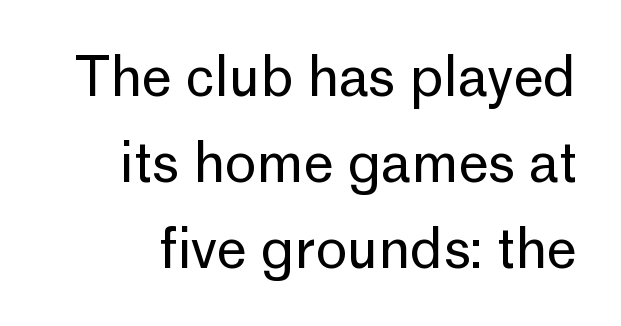
The image shows 54 px regular-weight sans-serif type, upright; set normal line spacing (1.59x), normal letter spacing, not underlined; low stroke contrast and a medium x-height.
